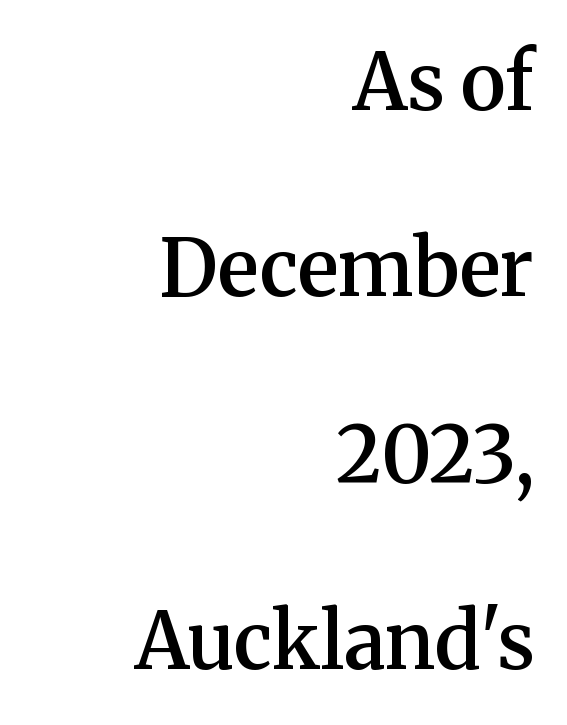
The baseline area is clear. The face used here is proportionally spaced, like ordinary book or web type. Small tapered or slab feet sit at the stroke ends, so this counts as serif. The paragraph shown leans on its right margin. There is no visible air inserted between adjacent glyphs.
